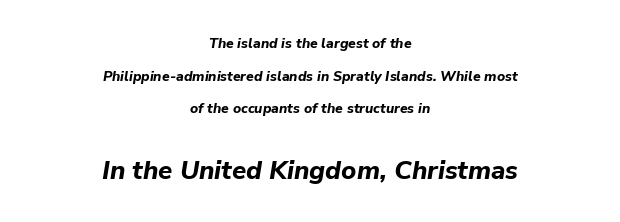
Q: Is the text bold? A: Yes.
Q: Is the text italic (slanted)? A: Yes, it leans right by about 9 degrees.
Q: Is the text underlined? A: No.
Q: How is the paragraph aligned? A: Centered.
Q: Is the spacing between letters normal or unusually wide? A: Normal.
Q: Is the spacing between lines tight, normal or loose? A: Loose.
Q: Which block of text is set in a larger size, the first (top) or the second (bottom)? A: The second (bottom) one.
